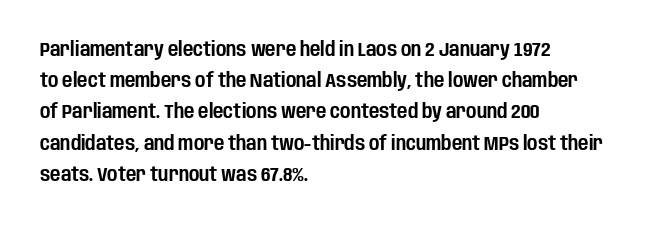
Q: Is the text italic (slanted)? A: No, it is upright.
Q: Is the text underlined? A: No.
Q: How is the paragraph aligned? A: Left-aligned.
Q: Is the spacing between letters normal or unusually wide? A: Normal.
Q: Is the spacing between lines tight, normal or loose? A: Normal.
